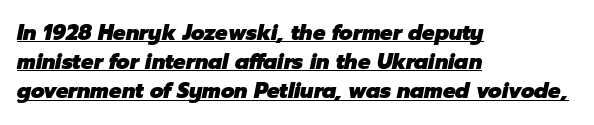
The image shows 21 px bold type, italic (leaning right); set left-aligned, normal line spacing (1.39x), normal letter spacing, underlined.
